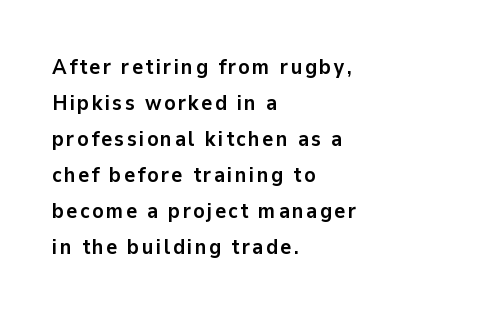
The image shows 21 px bold type, upright; set left-aligned, line spacing 1.71x, not underlined.
